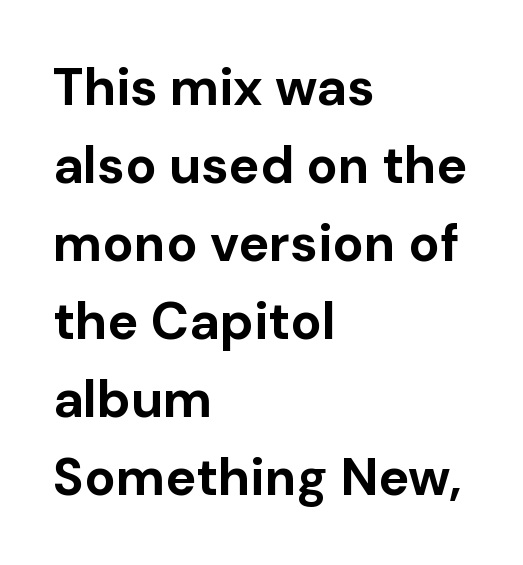
The image shows 52 px bold sans-serif type, upright; set left-aligned, normal line spacing (1.5x), normal letter spacing, not underlined; low stroke contrast and a medium x-height.
